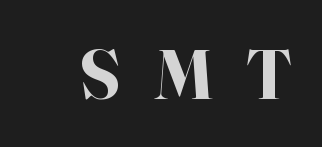
The image shows 70 px bold serif type, upright; set unusually wide letter spacing (+0.48 em), not underlined; high stroke contrast and a small x-height.
